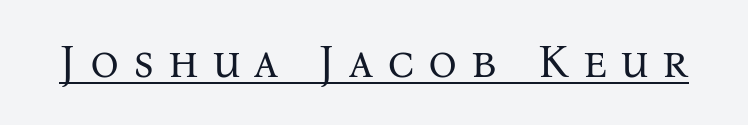
Q: Is the text bold? A: No.
Q: Is the text italic (slanted)? A: No, it is upright.
Q: Is the typeface a serif or a sans-serif typeface? A: Serif.
Q: Is the text underlined? A: Yes.
Q: Is the spacing between letters normal or unusually wide? A: Unusually wide.
Q: Width (condensed, normal, or wide)? A: Normal.
Q: Stroke contrast? A: Medium.
Q: x-height? A: Medium.
Q: Monospaced? A: No.
